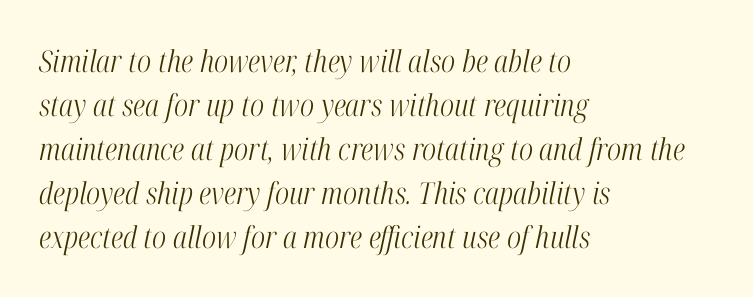
The image shows 30 px light, condensed serif type, italic (leaning right); set left-aligned, normal line spacing (1.47x), normal letter spacing, not underlined; high stroke contrast and a medium x-height.
